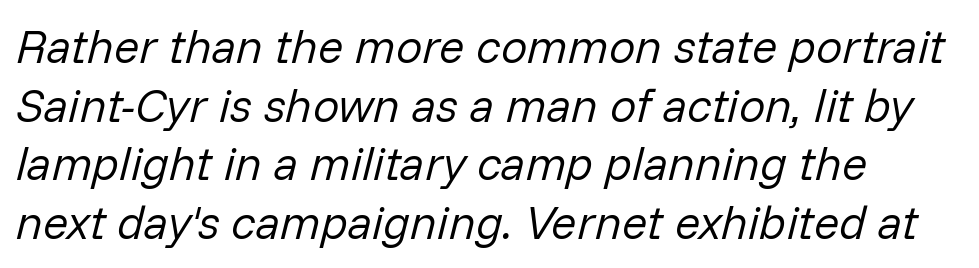
The passage shown is not underscored anywhere. Bold? No — there's no thickening of the strokes. Vertically, the passage feels balanced, rows spaced as you'd expect. Short and long lines alike share a common starting point at left. These lines keep a tight, regular rhythm from letter to letter. The glyphs look as if they've been sheared to an angle.
